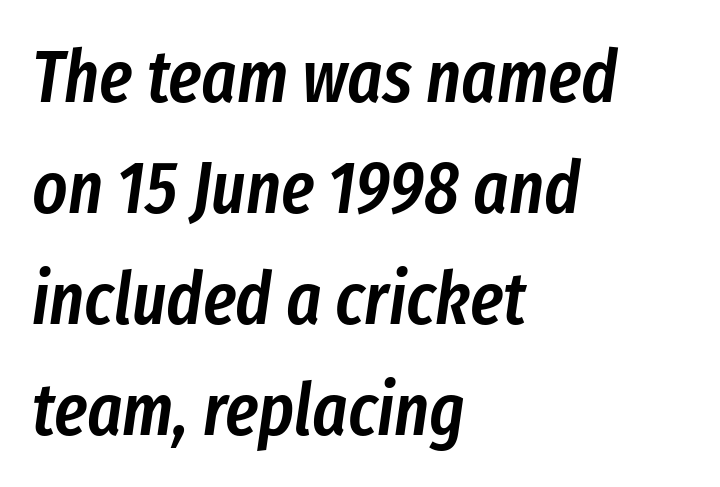
{"italic": "yes", "lean": "right", "slant_degrees": 8, "bold": "semi", "weight": "semibold", "width": "condensed", "stroke_contrast": "low", "x_height": "medium", "monospaced": "no", "underline": "no", "align": "left", "line_spacing": "normal", "line_spacing_ratio": 1.5, "letter_spacing": "normal", "letter_spacing_em": 0.0, "glyph_px": 74}
